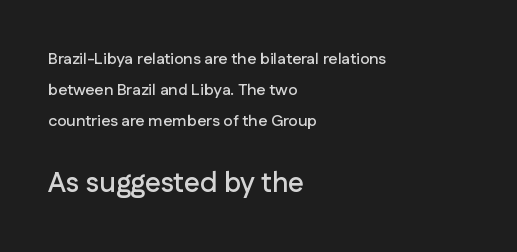
The image shows 28 px sans-serif type, upright; set left-aligned, loose line spacing (1.95x), normal letter spacing, not underlined; the second (bottom) block is 1.75x larger; low stroke contrast and a medium x-height.
